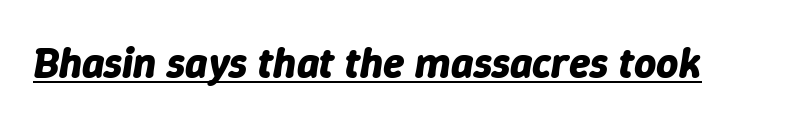
{"italic": "yes", "lean": "right", "slant_degrees": 9, "bold": "yes", "weight": "bold", "width": "normal", "stroke_contrast": "low", "x_height": "medium", "monospaced": "no", "underline": "yes", "letter_spacing": "normal", "letter_spacing_em": 0.0, "glyph_px": 43}
